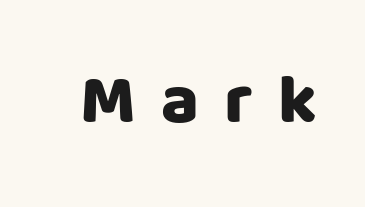
The image shows 70 px sans-serif type, upright; set unusually wide letter spacing (+0.36 em), not underlined; low stroke contrast and a large x-height.
